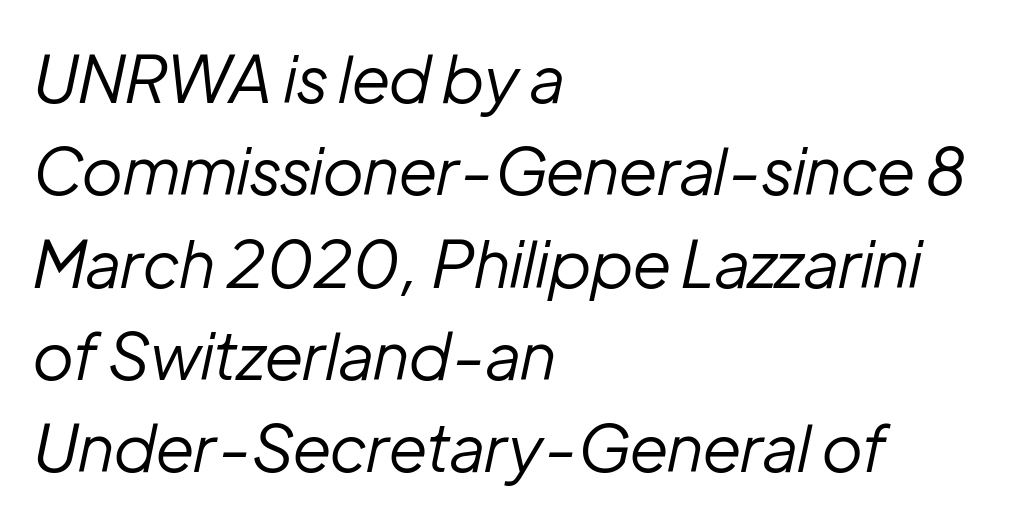
{"italic": "yes", "lean": "right", "slant_degrees": 12, "bold": "no", "weight": "regular", "width": "normal", "stroke_contrast": "low", "x_height": "medium", "monospaced": "no", "underline": "no", "align": "left", "line_spacing": "normal", "line_spacing_ratio": 1.42, "letter_spacing": "normal", "letter_spacing_em": 0.0, "glyph_px": 65}
